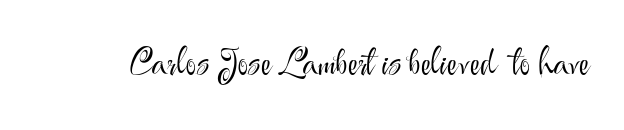
Q: Is the text bold? A: No.
Q: Is the typeface a serif or a sans-serif typeface? A: Sans-serif.
Q: Is the text underlined? A: No.
Q: Is the spacing between letters normal or unusually wide? A: Normal.
Q: Width (condensed, normal, or wide)? A: Normal.
Q: Stroke contrast? A: Medium.
Q: x-height? A: Small.
Q: Monospaced? A: No.
